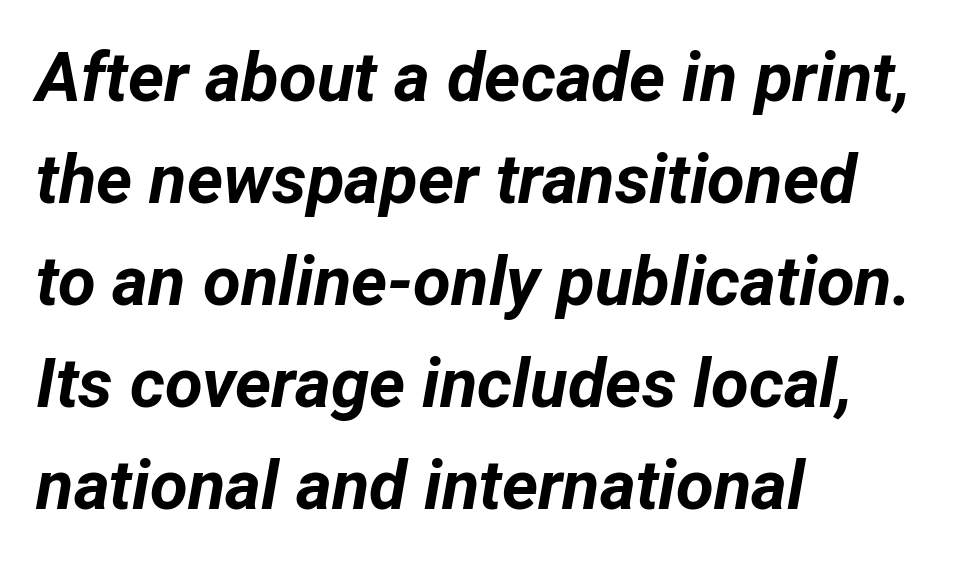
Notice how the stems are inclined rather than vertical — that's the hallmark of italics. This sample uses plain, unmodified letter spacing. Teacher's note: observe the even left margin — that is flush-left alignment. Do the characters align in a grid? No, the font is proportional. Evenly set lines give the paragraph a standard silhouette.
